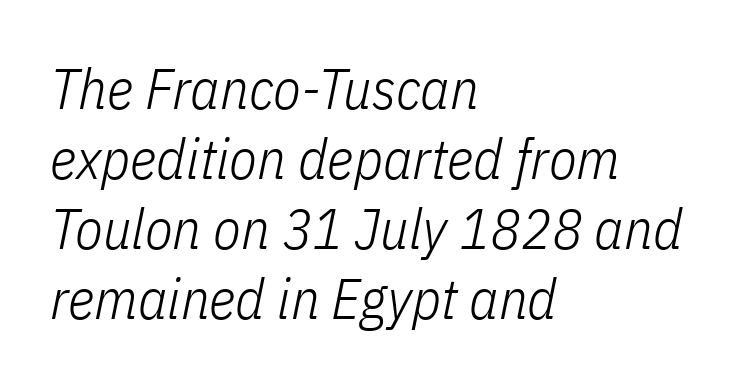
The image shows 57 px light, condensed type, italic (leaning right); set left-aligned, line spacing 1.23x, normal letter spacing, not underlined; low stroke contrast and a medium x-height.
